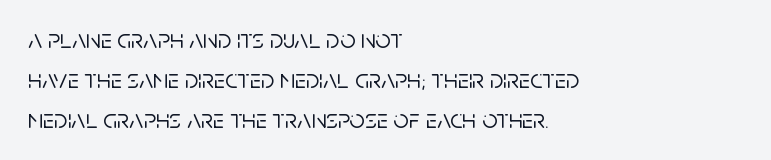
Q: Is the text italic (slanted)? A: No, it is upright.
Q: Is the text underlined? A: No.
Q: How is the paragraph aligned? A: Left-aligned.
Q: Is the spacing between letters normal or unusually wide? A: Normal.
Q: Is the spacing between lines tight, normal or loose? A: Normal.
